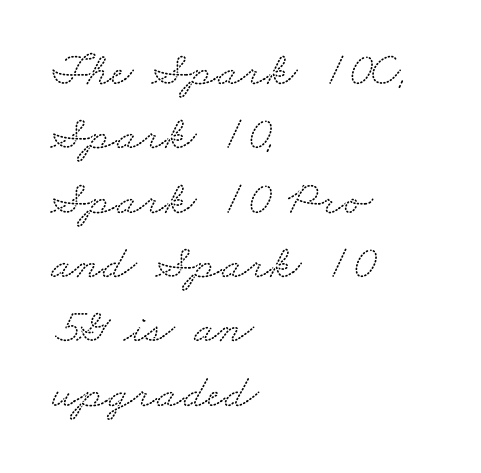
The image shows 48 px wide serif type; set left-aligned, normal line spacing (1.34x), normal letter spacing, not underlined; low stroke contrast and a small x-height.
